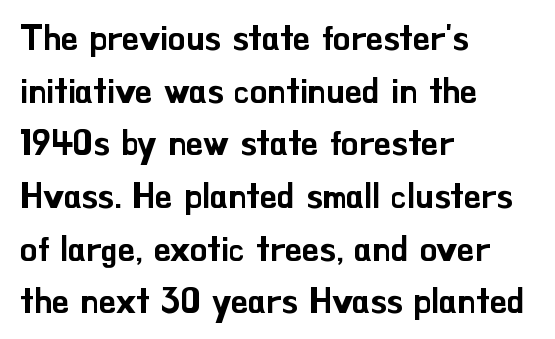
{"serif": "no", "italic": "no", "width": "normal", "stroke_contrast": "low", "x_height": "small", "monospaced": "no", "underline": "no", "align": "left", "line_spacing": "normal", "line_spacing_ratio": 1.55, "letter_spacing": "normal", "letter_spacing_em": 0.0, "glyph_px": 34}
